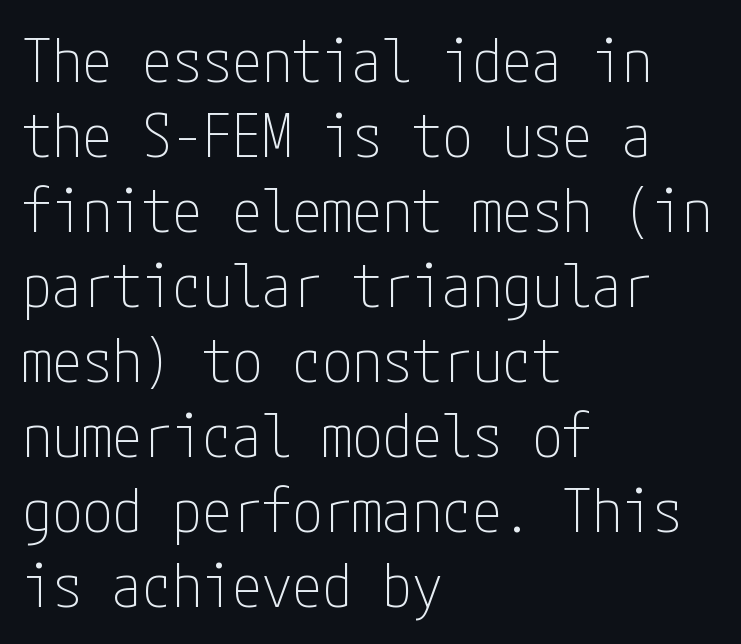
{"serif": "no", "italic": "no", "bold": "no", "weight": "thin", "width": "condensed", "stroke_contrast": "low", "x_height": "medium", "underline": "no", "align": "left", "line_spacing": "normal", "line_spacing_ratio": 1.25, "letter_spacing": "normal", "letter_spacing_em": 0.0, "glyph_px": 60}
